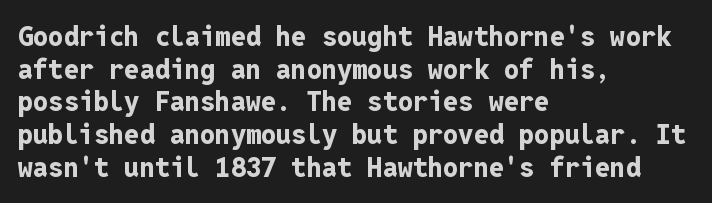
{"italic": "no", "bold": "yes", "underline": "no", "align": "left", "line_spacing_ratio": 1.21, "letter_spacing": "normal", "letter_spacing_em": 0.0, "glyph_px": 27}
